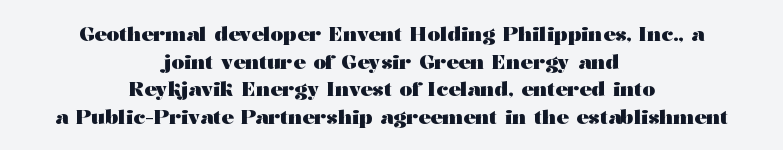
{"italic": "no", "bold": "yes", "underline": "no", "align": "center", "line_spacing": "normal", "line_spacing_ratio": 1.38, "letter_spacing": "normal", "letter_spacing_em": 0.0, "glyph_px": 20}
